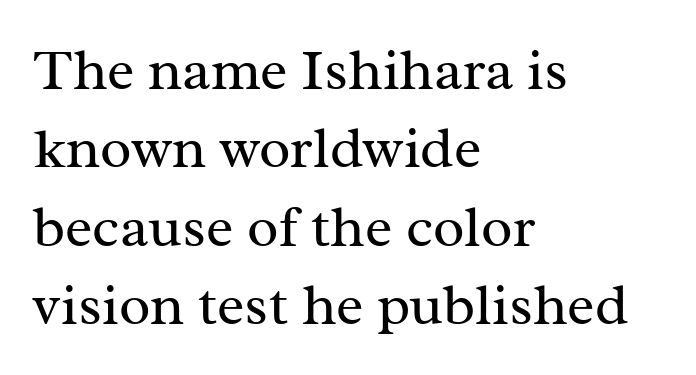
Unbolded letterforms with no extra heft. Is the letter spacing exaggerated? No — it looks like the ordinary default. Tall strokes in this sample are plumb rather than angled. Short and long lines alike share a common starting point at left. Check the space under the baseline: it is left empty. You could not count columns in this text — the font is proportionally spaced.
